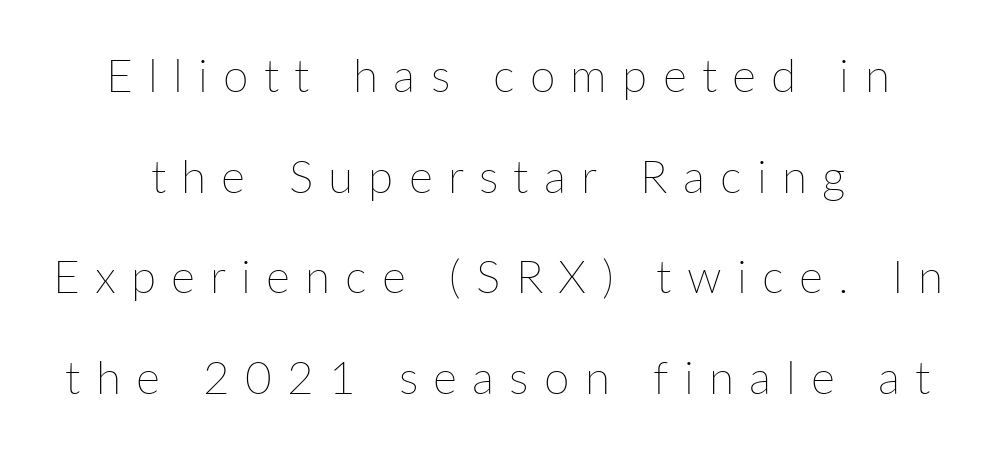
These glyphs show unthickened strokes, regular width or finer. The rendering uses natural spacing where letterforms have individual widths. Descenders are the only things crossing below the line. Caption: multi-line text, centered on the measure. These lines have a slow, spaced-out rhythm from letter to letter.
